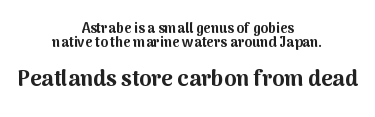
Q: Is the text bold? A: Yes.
Q: Is the text italic (slanted)? A: No, it is upright.
Q: Is the text underlined? A: No.
Q: How is the paragraph aligned? A: Centered.
Q: Is the spacing between letters normal or unusually wide? A: Normal.
Q: Is the spacing between lines tight, normal or loose? A: Tight.
Q: Which block of text is set in a larger size, the first (top) or the second (bottom)? A: The second (bottom) one.
